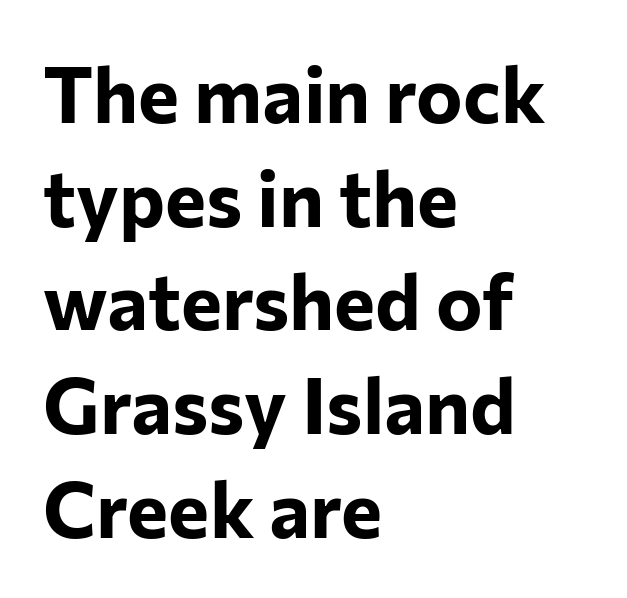
The rendering anchors every line to the left-hand side. No feet cap the strokes, marking this as sans-serif type. The passage shown is typed in a proportional face where columns would drift. Horizontal bands of white between lines are of average thickness.
